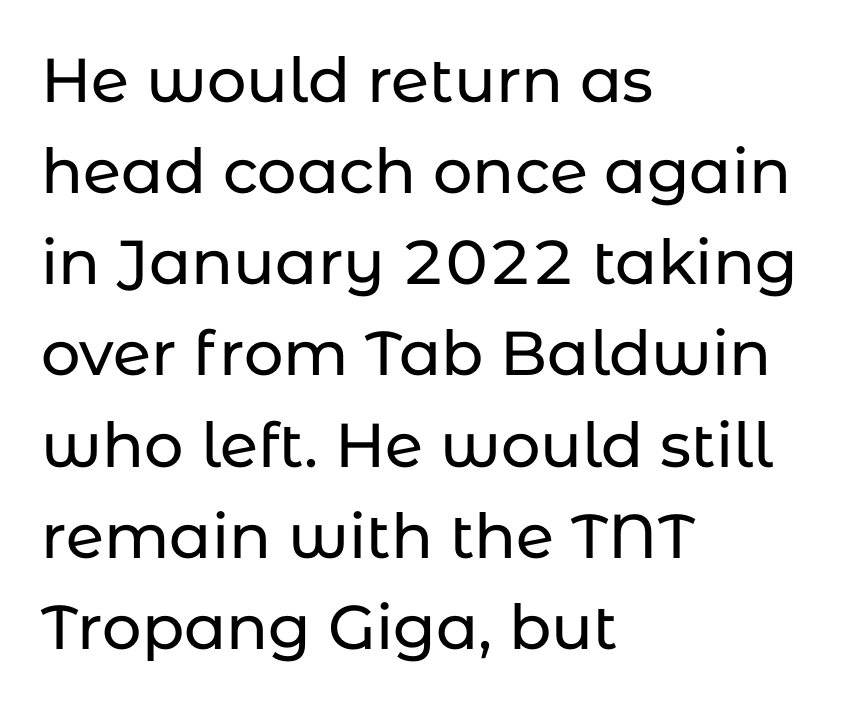
{"serif": "no", "italic": "no", "width": "normal", "stroke_contrast": "low", "x_height": "medium", "monospaced": "no", "underline": "no", "align": "left", "line_spacing": "normal", "line_spacing_ratio": 1.47, "letter_spacing": "normal", "letter_spacing_em": 0.0, "glyph_px": 62}
